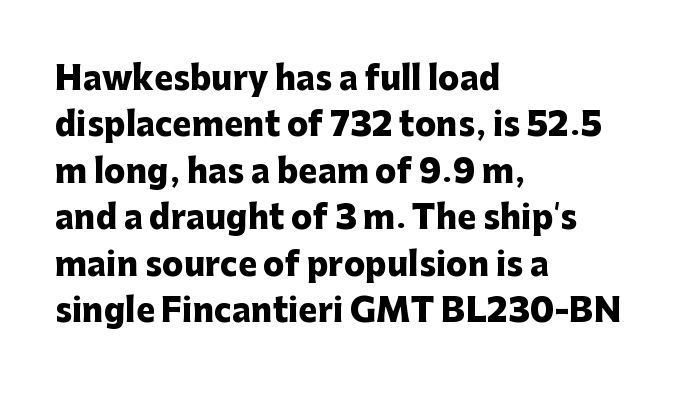
{"serif": "no", "italic": "no", "bold": "yes", "weight": "heavy", "width": "normal", "stroke_contrast": "low", "x_height": "medium", "monospaced": "no", "underline": "no", "align": "left", "line_spacing": "normal", "line_spacing_ratio": 1.45, "letter_spacing": "normal", "letter_spacing_em": 0.0, "glyph_px": 32}
